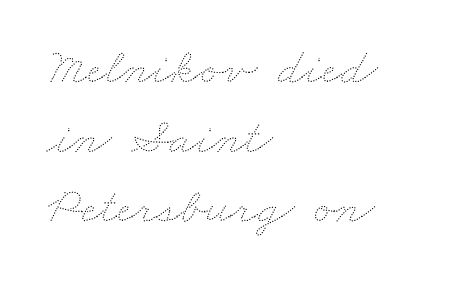
{"bold": "no", "weight": "thin", "width": "wide", "stroke_contrast": "medium", "x_height": "small", "monospaced": "no", "underline": "no", "align": "left", "line_spacing": "normal", "line_spacing_ratio": 1.34, "letter_spacing": "normal", "letter_spacing_em": 0.0, "glyph_px": 52}
